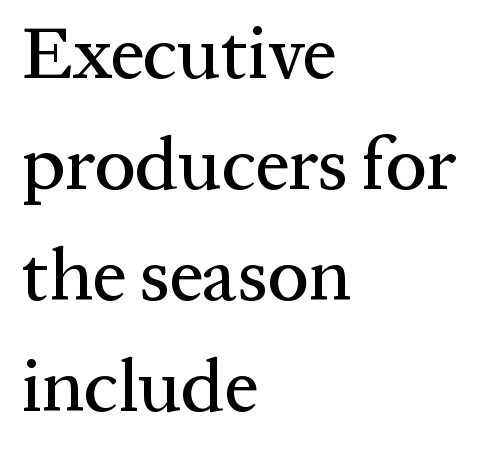
Q: Is the text italic (slanted)? A: No, it is upright.
Q: Is the typeface a serif or a sans-serif typeface? A: Serif.
Q: Is the text underlined? A: No.
Q: How is the paragraph aligned? A: Left-aligned.
Q: Is the spacing between letters normal or unusually wide? A: Normal.
Q: Is the spacing between lines tight, normal or loose? A: Normal.
Q: Width (condensed, normal, or wide)? A: Normal.
Q: Stroke contrast? A: Medium.
Q: x-height? A: Medium.
Q: Monospaced? A: No.
